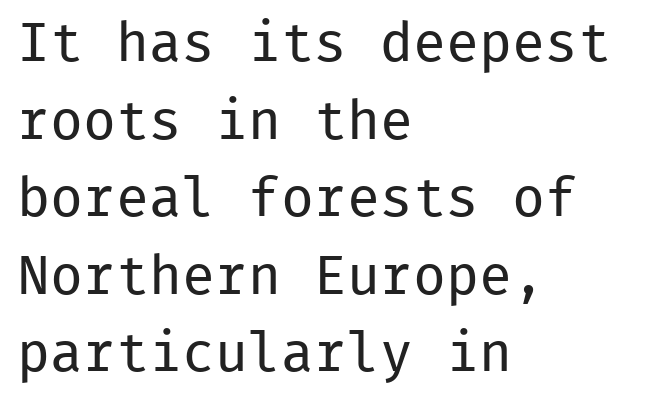
Q: Is the text bold? A: No.
Q: Is the text italic (slanted)? A: No, it is upright.
Q: Is the typeface a serif or a sans-serif typeface? A: Sans-serif.
Q: Is the text underlined? A: No.
Q: How is the paragraph aligned? A: Left-aligned.
Q: Is the spacing between letters normal or unusually wide? A: Normal.
Q: Is the spacing between lines tight, normal or loose? A: Normal.
Q: Width (condensed, normal, or wide)? A: Normal.
Q: Stroke contrast? A: Low.
Q: x-height? A: Medium.
Q: Monospaced? A: Yes.
